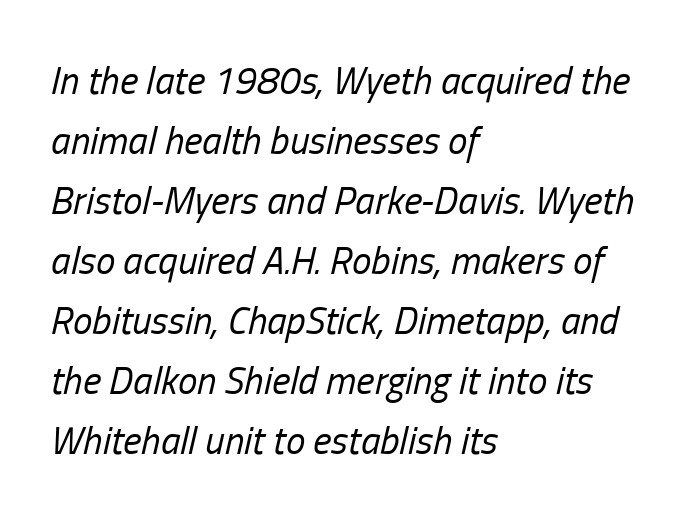
Q: Is the text bold? A: No.
Q: Is the text italic (slanted)? A: Yes, it leans right by about 13 degrees.
Q: Is the text underlined? A: No.
Q: How is the paragraph aligned? A: Left-aligned.
Q: Is the spacing between letters normal or unusually wide? A: Normal.
Q: Is the spacing between lines tight, normal or loose? A: Normal.
Q: Width (condensed, normal, or wide)? A: Condensed.
Q: Stroke contrast? A: Low.
Q: x-height? A: Medium.
Q: Monospaced? A: No.
